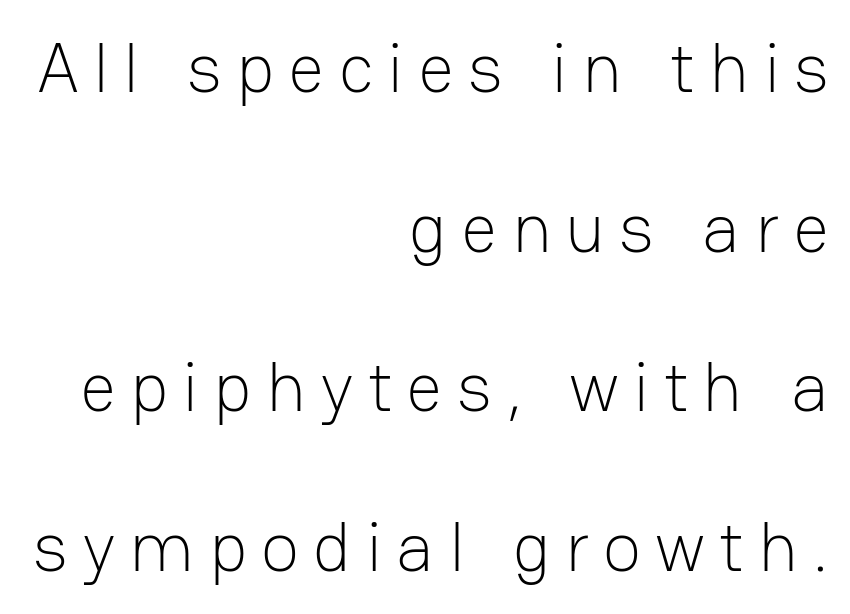
The image shows 71 px light sans-serif type, upright; set right-aligned, loose line spacing (2.25x), unusually wide letter spacing (+0.2 em), not underlined; low stroke contrast and a medium x-height.
